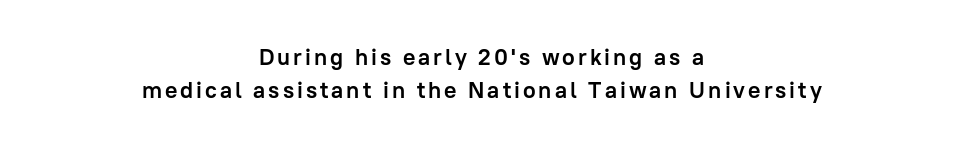
The image shows 23 px bold type, upright; set centered, normal line spacing (1.42x), not underlined.
